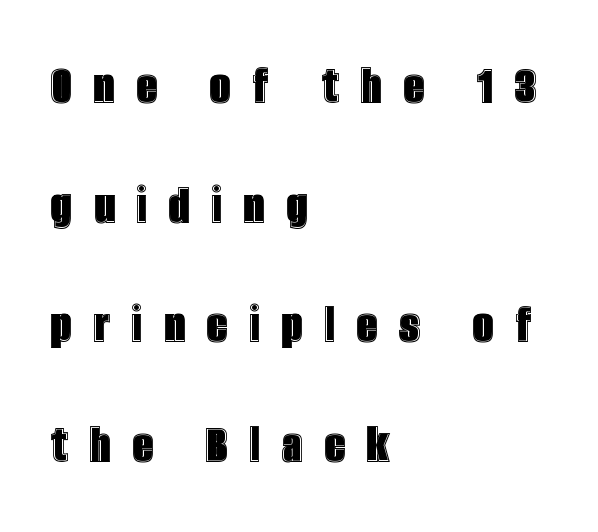
Ordinary non-slanted type is in use. The line texture is sparse and dotted thanks to wide tracking. These lines stand farther apart than default settings would place them. The ragged edge is on the right, which tells us the setting is flush left.
